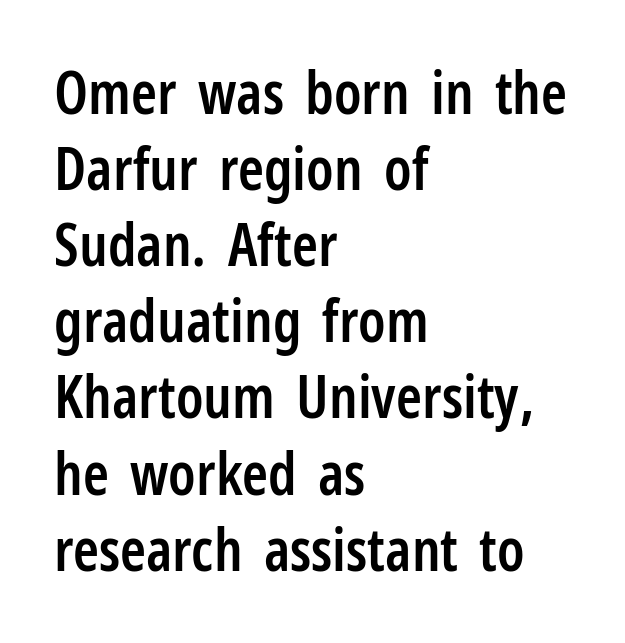
Q: Is the text bold? A: Semi-bold.
Q: Is the text italic (slanted)? A: No, it is upright.
Q: Is the typeface a serif or a sans-serif typeface? A: Sans-serif.
Q: Is the text underlined? A: No.
Q: How is the paragraph aligned? A: Left-aligned.
Q: Is the spacing between letters normal or unusually wide? A: Normal.
Q: Is the spacing between lines tight, normal or loose? A: Normal.
Q: Width (condensed, normal, or wide)? A: Condensed.
Q: Stroke contrast? A: Low.
Q: x-height? A: Medium.
Q: Monospaced? A: No.
